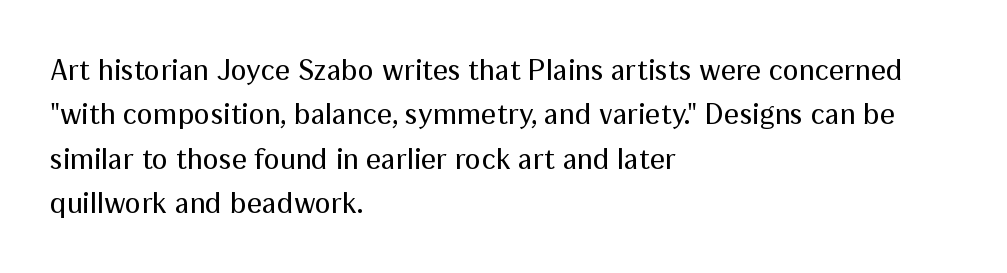
The image shows 30 px regular-weight sans-serif type, upright; set left-aligned, normal line spacing (1.48x), normal letter spacing, not underlined; medium stroke contrast and a medium x-height.
